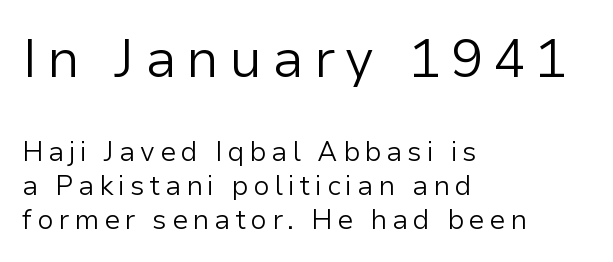
{"serif": "no", "italic": "no", "bold": "no", "weight": "light", "width": "normal", "stroke_contrast": "low", "x_height": "medium", "monospaced": "no", "underline": "no", "align": "left", "line_spacing": "normal", "line_spacing_ratio": 1.26, "larger_block": "first", "size_ratio": 2.0, "glyph_px": 54}
